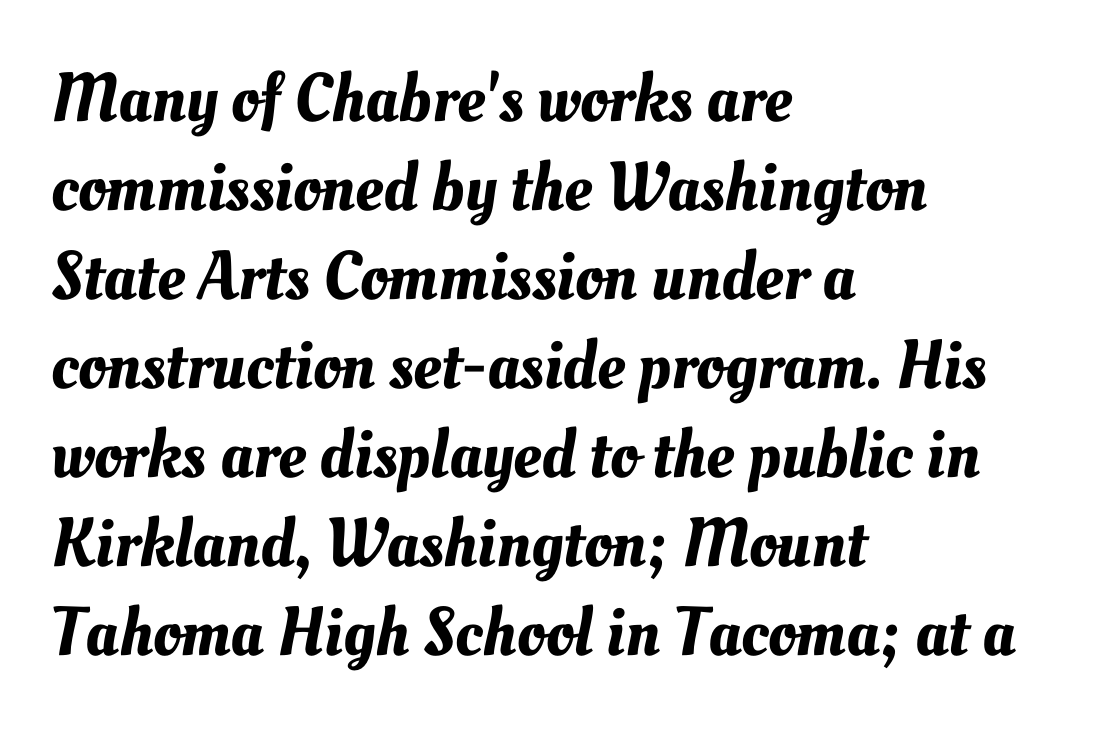
Q: Is the text underlined? A: No.
Q: How is the paragraph aligned? A: Left-aligned.
Q: Is the spacing between letters normal or unusually wide? A: Normal.
Q: Is the spacing between lines tight, normal or loose? A: Normal.
Q: Width (condensed, normal, or wide)? A: Normal.
Q: Stroke contrast? A: Medium.
Q: x-height? A: Small.
Q: Monospaced? A: No.
